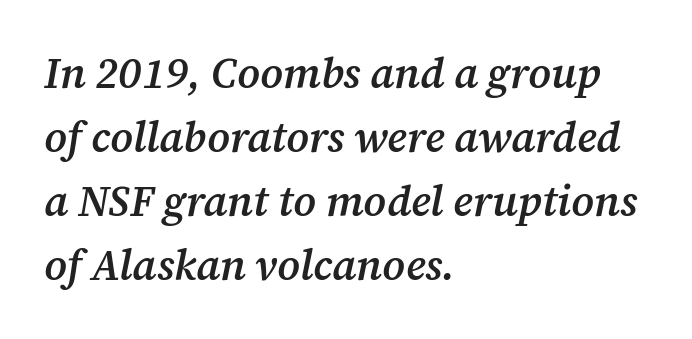
Examine the stroke ends and you'll spot serifs. The sample has been set in demibold, a notch under bold. Typeset ragged right — the left edge is the straight one. This sample uses an oblique cut, with every glyph tilted off the vertical. Letter spacing: default. You could not count columns in this text — the font is proportionally spaced.
